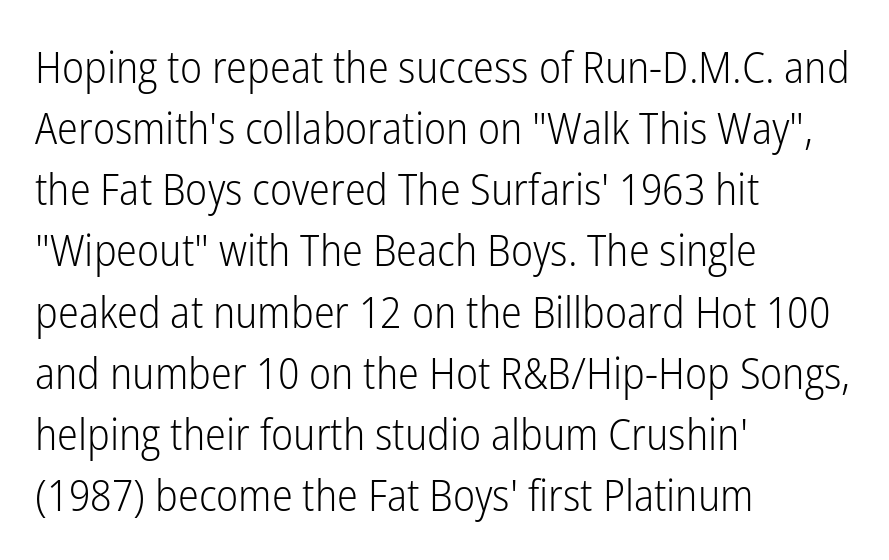
Descenders hang freely into open space. The font family rendered here belongs to the sans-serif group. Every character sits straight up, as roman type does. Proportional: the letters do not fall into vertical columns. The gaps between neighbouring characters are ordinary and unremarkable.
